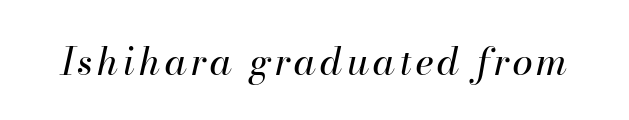
{"italic": "yes", "lean": "right", "slant_degrees": 13, "bold": "no", "weight": "regular", "width": "normal", "stroke_contrast": "high", "x_height": "small", "monospaced": "no", "underline": "no", "glyph_px": 37}
